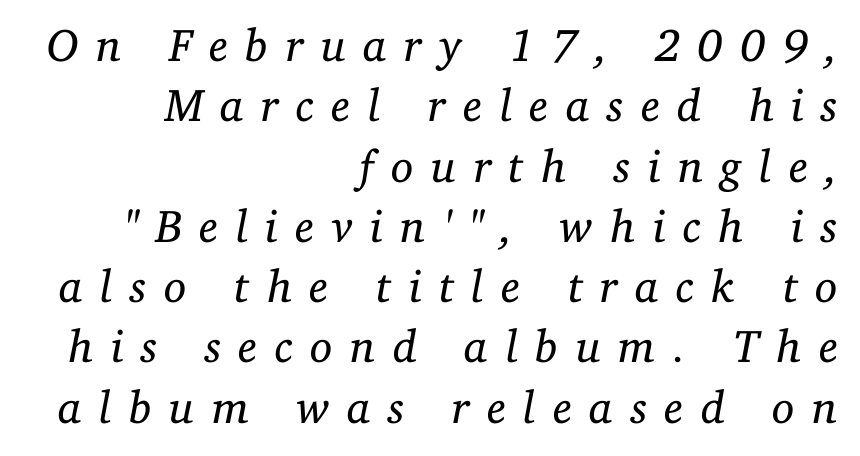
Q: Is the text bold? A: No.
Q: Is the text italic (slanted)? A: Yes, it leans right by about 11 degrees.
Q: Is the typeface a serif or a sans-serif typeface? A: Serif.
Q: Is the text underlined? A: No.
Q: How is the paragraph aligned? A: Right-aligned.
Q: Is the spacing between letters normal or unusually wide? A: Unusually wide.
Q: Is the spacing between lines tight, normal or loose? A: Normal.
Q: Width (condensed, normal, or wide)? A: Normal.
Q: Stroke contrast? A: Low.
Q: x-height? A: Medium.
Q: Monospaced? A: No.
